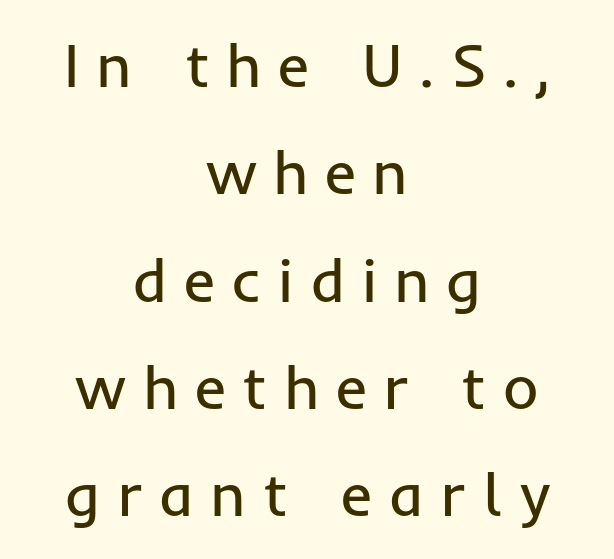
The image shows 61 px regular-weight sans-serif type, upright; set centered, line spacing 1.76x, unusually wide letter spacing (+0.27 em), not underlined; low stroke contrast and a medium x-height.
